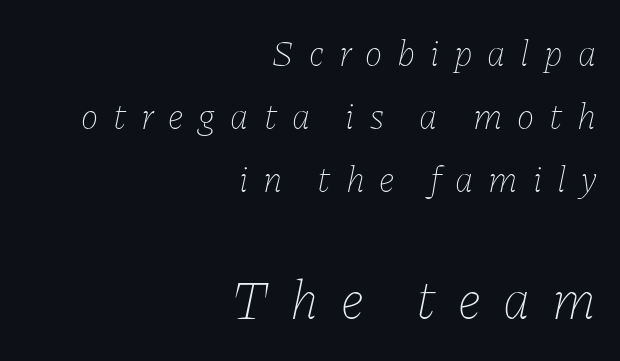
The face used here is proportionally spaced, like ordinary book or web type. The area under the type is left untouched. The rendering anchors every line to the right-hand side. Tracking here is generous; glyphs stand well apart from one another.
